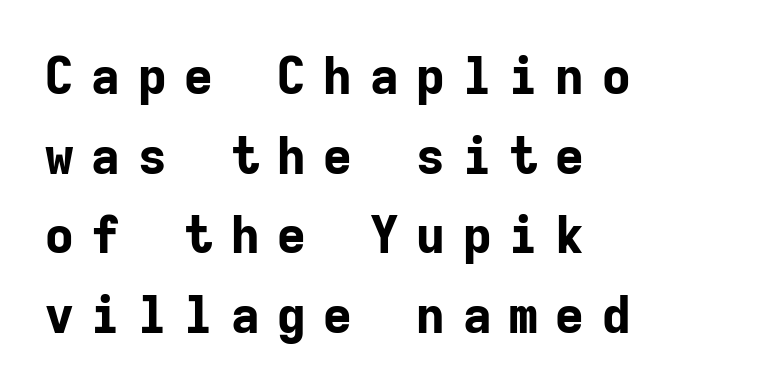
Q: Is the text bold? A: Yes.
Q: Is the text italic (slanted)? A: No, it is upright.
Q: Is the typeface a serif or a sans-serif typeface? A: Sans-serif.
Q: Is the text underlined? A: No.
Q: How is the paragraph aligned? A: Left-aligned.
Q: Is the spacing between letters normal or unusually wide? A: Unusually wide.
Q: Is the spacing between lines tight, normal or loose? A: Normal.
Q: Width (condensed, normal, or wide)? A: Normal.
Q: Stroke contrast? A: Low.
Q: x-height? A: Medium.
Q: Monospaced? A: Yes.
